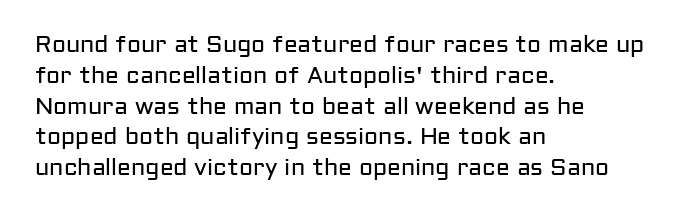
{"italic": "no", "bold": "no", "underline": "no", "align": "left", "line_spacing": "normal", "line_spacing_ratio": 1.34, "letter_spacing": "normal", "letter_spacing_em": 0.0, "glyph_px": 23}
